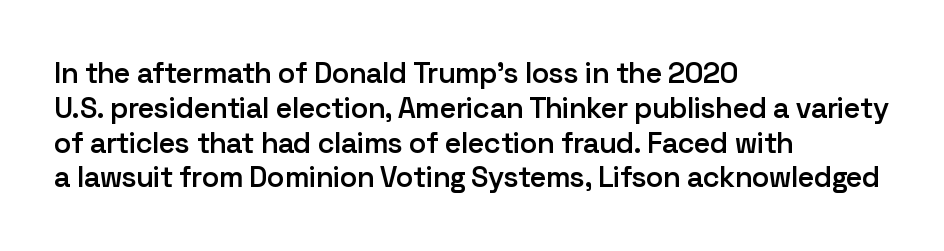
Q: Is the text bold? A: Semi-bold.
Q: Is the text italic (slanted)? A: No, it is upright.
Q: Is the typeface a serif or a sans-serif typeface? A: Sans-serif.
Q: Is the text underlined? A: No.
Q: How is the paragraph aligned? A: Left-aligned.
Q: Is the spacing between letters normal or unusually wide? A: Normal.
Q: Width (condensed, normal, or wide)? A: Normal.
Q: Stroke contrast? A: Low.
Q: x-height? A: Medium.
Q: Monospaced? A: No.
